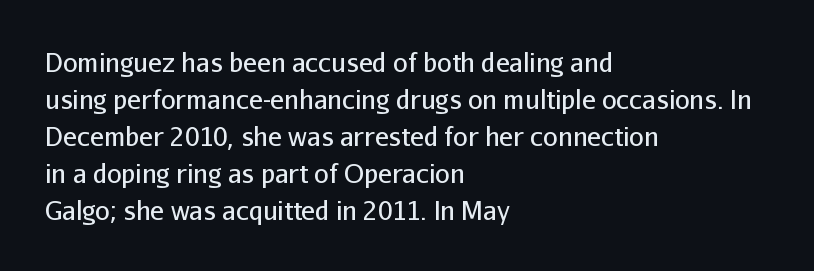
{"italic": "no", "bold": "no", "underline": "no", "align": "left", "line_spacing": "normal", "line_spacing_ratio": 1.42, "letter_spacing": "normal", "letter_spacing_em": 0.0, "glyph_px": 26}
